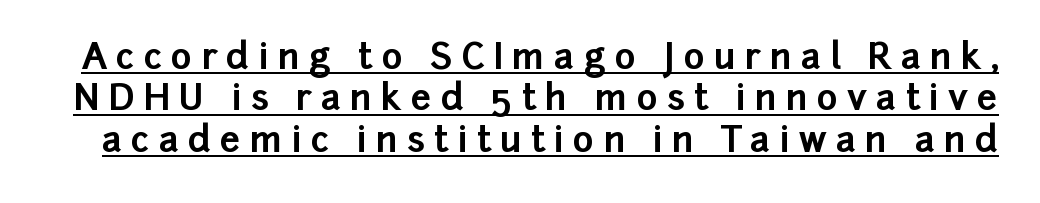
Q: Is the text bold? A: Yes.
Q: Is the text italic (slanted)? A: No, it is upright.
Q: Is the typeface a serif or a sans-serif typeface? A: Sans-serif.
Q: Is the text underlined? A: Yes.
Q: Is the spacing between letters normal or unusually wide? A: Unusually wide.
Q: Is the spacing between lines tight, normal or loose? A: Tight.
Q: Width (condensed, normal, or wide)? A: Normal.
Q: Stroke contrast? A: Low.
Q: x-height? A: Medium.
Q: Monospaced? A: No.
